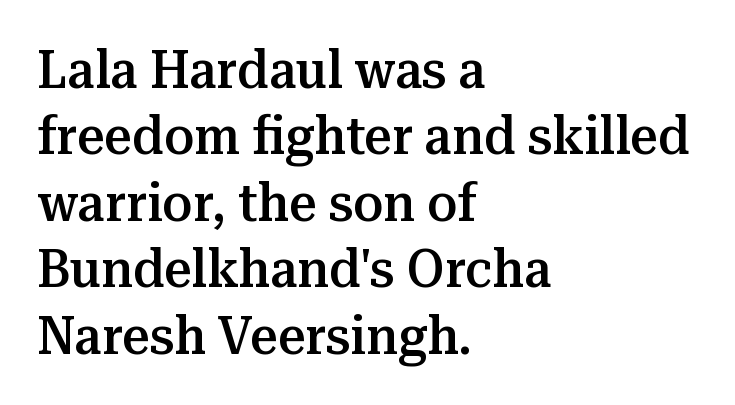
{"serif": "yes", "italic": "no", "bold": "semi", "weight": "semibold", "width": "normal", "stroke_contrast": "medium", "x_height": "medium", "monospaced": "no", "underline": "no", "align": "left", "line_spacing_ratio": 1.23, "letter_spacing": "normal", "letter_spacing_em": 0.0, "glyph_px": 54}
